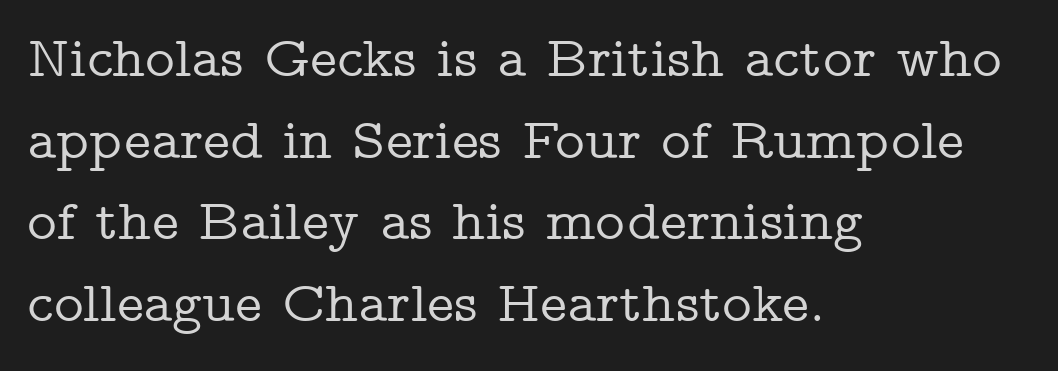
The image shows 57 px wide serif type, upright; set left-aligned, normal line spacing (1.43x), normal letter spacing, not underlined; low stroke contrast and a medium x-height.
